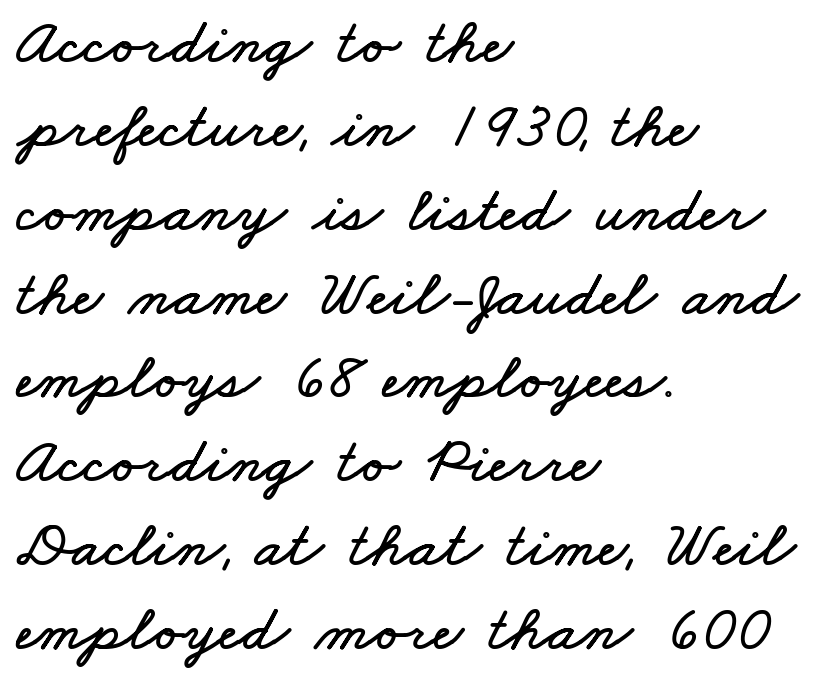
The image shows 65 px wide type; set left-aligned, normal line spacing (1.29x), normal letter spacing, not underlined; low stroke contrast and a small x-height.
